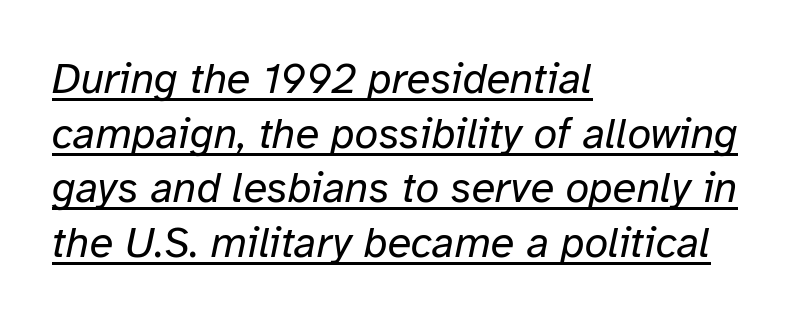
The image shows 43 px regular-weight type, italic (leaning right); set left-aligned, normal line spacing (1.27x), normal letter spacing, underlined; low stroke contrast and a medium x-height.
